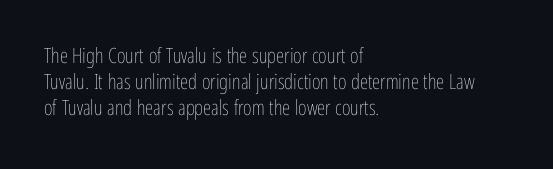
Does extra space separate the letters? No, they use regular spacing. Layout note: lines flush left. The area under the type is left untouched. This reads as an unemphasized weight, regular at the heaviest. This is roman type, the default non-slanted kind. Vertical spacing — default.
